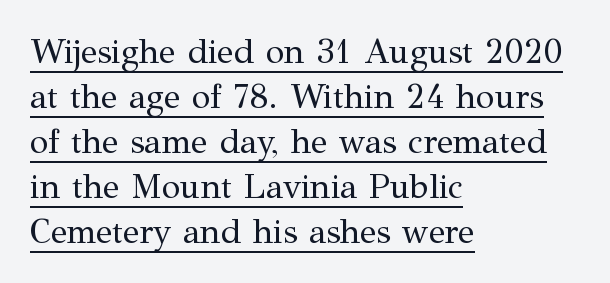
Yep, those are serifs on the letters. Here the designer chose a conventional face with non-uniform glyph widths. Caption: lettering with a line underneath. Is the stroke heavy? The answer is a plain regular-or-lighter. Honestly, the row spacing looks completely unremarkable.
